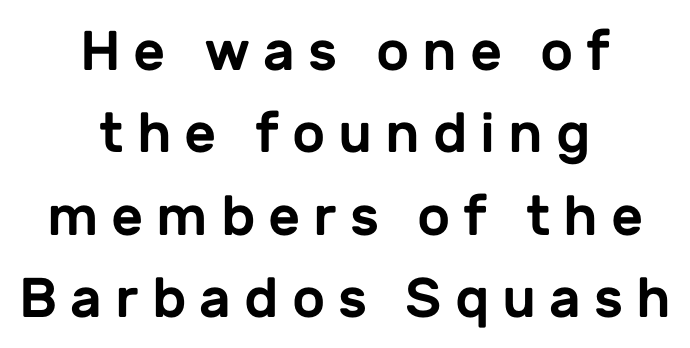
Nobody drew a line under any word here. Is this a fixed-width face? No — the glyphs have proportional, varying widths. Nothing sits at the stroke ends, so this counts as sans-serif. One-word summary of the alignment: center. This block has exactly the height ordinary leading produces. These lines have a slow, spaced-out rhythm from letter to letter.
